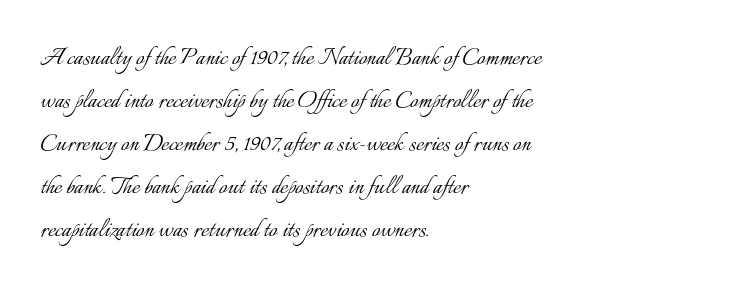
The image shows 29 px light type; set left-aligned, normal line spacing (1.48x), normal letter spacing, not underlined; low stroke contrast and a small x-height.
